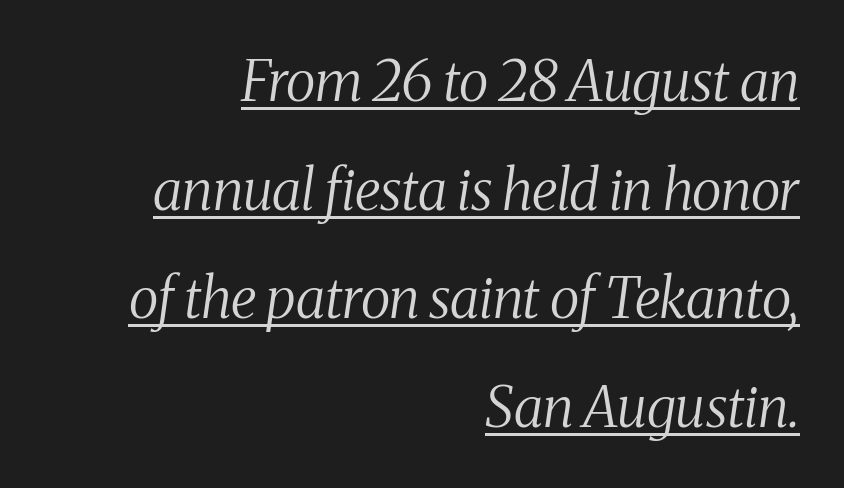
{"serif": "yes", "italic": "yes", "lean": "right", "slant_degrees": 8, "bold": "no", "weight": "regular", "width": "condensed", "stroke_contrast": "medium", "x_height": "medium", "monospaced": "no", "underline": "yes", "align": "right", "line_spacing": "loose", "line_spacing_ratio": 1.94, "letter_spacing": "normal", "letter_spacing_em": 0.0, "glyph_px": 56}
